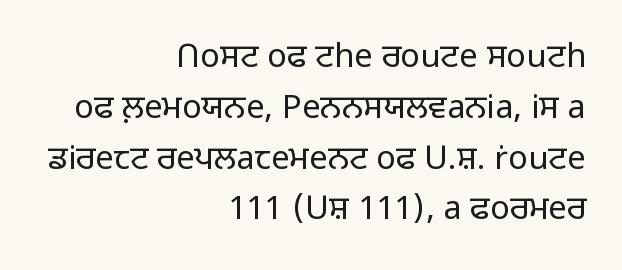
Q: Is the text bold? A: No.
Q: Is the text italic (slanted)? A: No, it is upright.
Q: Is the typeface a serif or a sans-serif typeface? A: Sans-serif.
Q: Is the text underlined? A: No.
Q: How is the paragraph aligned? A: Right-aligned.
Q: Is the spacing between letters normal or unusually wide? A: Normal.
Q: Is the spacing between lines tight, normal or loose? A: Normal.
Q: Width (condensed, normal, or wide)? A: Normal.
Q: Stroke contrast? A: Low.
Q: x-height? A: Medium.
Q: Monospaced? A: No.
